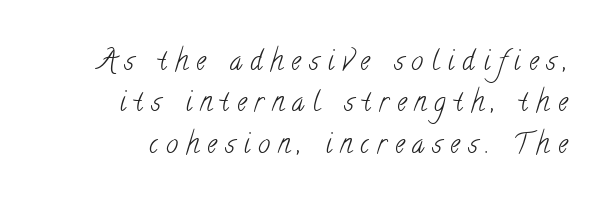
{"bold": "no", "underline": "no", "line_spacing": "normal", "line_spacing_ratio": 1.53, "letter_spacing": "wide", "letter_spacing_em": 0.3, "glyph_px": 27}
